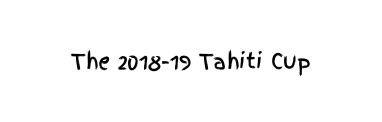
{"italic": "no", "underline": "no", "letter_spacing": "normal", "letter_spacing_em": 0.0, "glyph_px": 21}
